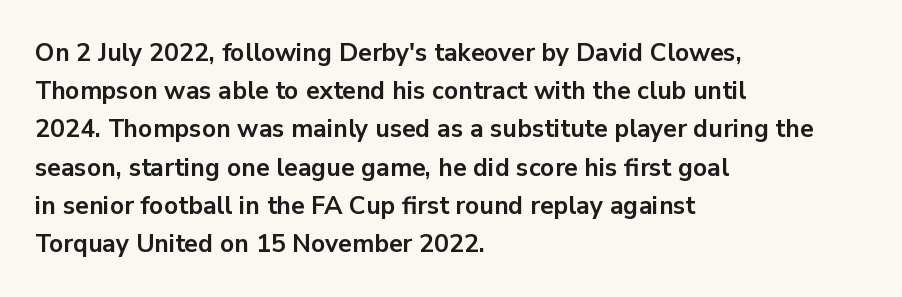
The image shows 25 px bold type, upright; set left-aligned, normal line spacing (1.53x), normal letter spacing, not underlined.
